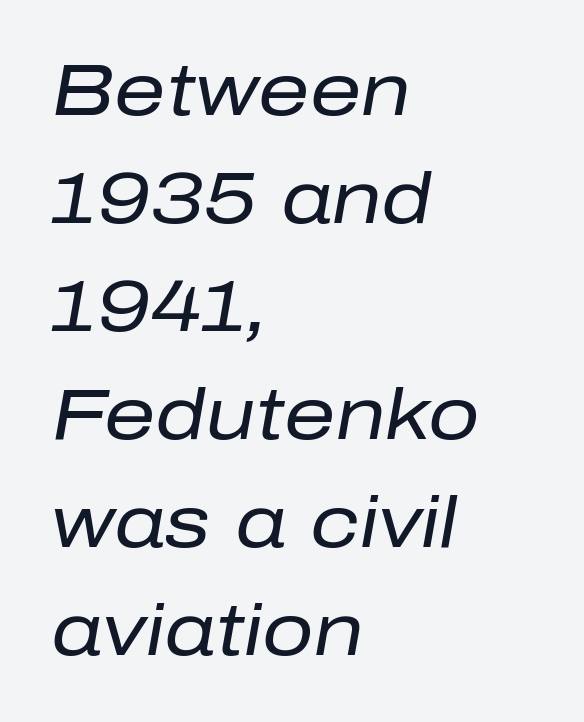
Summary of weight: not heavy and not bold. Spacing verdict: proportional, widths tailored to each character. The lines in this sample share a left origin and differ only in where they stop. The leading is moderate, giving the passage an even texture. The line texture is even and compact thanks to regular tracking. These lines were composed using italics.
